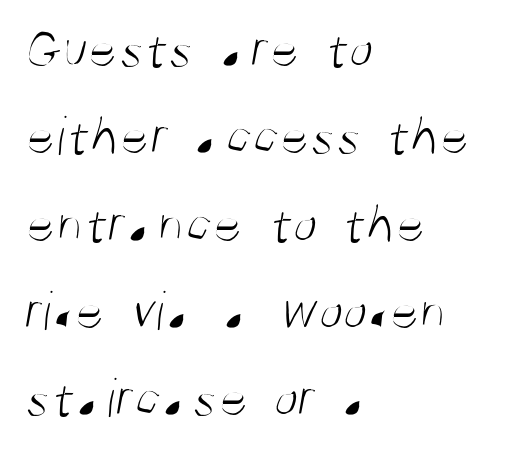
{"serif": "no", "bold": "no", "weight": "light", "width": "condensed", "stroke_contrast": "medium", "x_height": "large", "monospaced": "no", "underline": "no", "align": "left", "line_spacing": "normal", "line_spacing_ratio": 1.56, "letter_spacing": "normal", "letter_spacing_em": 0.0, "glyph_px": 56}
